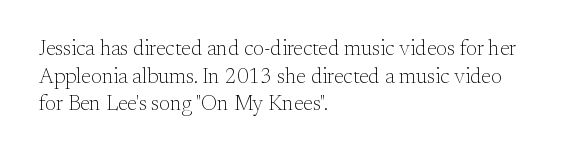
The image shows 21 px text type, upright; set left-aligned, normal line spacing (1.32x), normal letter spacing, not underlined.
